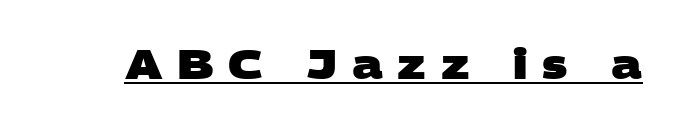
The image shows 41 px heavy, wide sans-serif type; set unusually wide letter spacing (+0.36 em), underlined; low stroke contrast and a large x-height.
